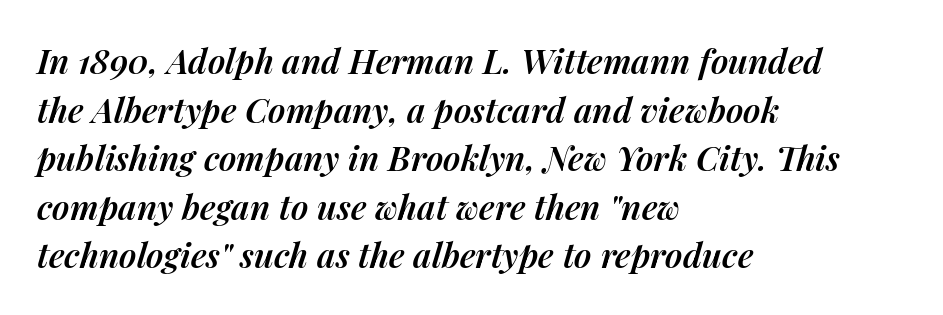
This sample has the flowing, uneven cadence of proportional lettering. Beneath every word, the page is bare. This sample is left-justified, so line endings fall wherever the words run out. The typesetting leans somewhat heavy: a semibold. What's the leading like? Ordinary, nothing unusual. Observe the lean: these are italic letterforms.
